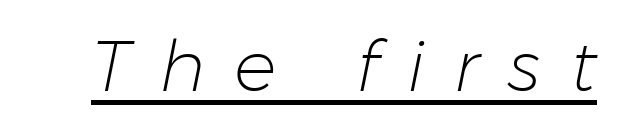
Heaviness? Minimal to ordinary, like unemphasized prose. Each letter keeps its own natural width here, so spacing adapts to shape. Loose tracking; the words dissolve into strings of separated letters. Honestly, the underline is the first thing you notice here.
